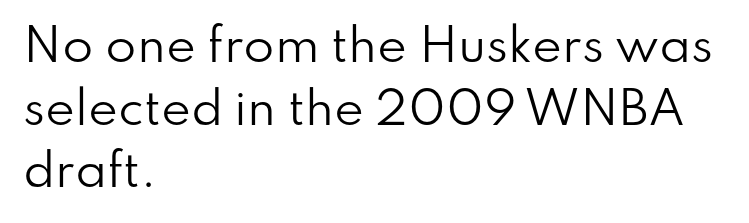
Successive baselines arrive at the customary interval. Think standard paragraph weight, or any step lighter than that. Look at the tracking — it's just the regular setting, nothing added. Posture: upright roman.
